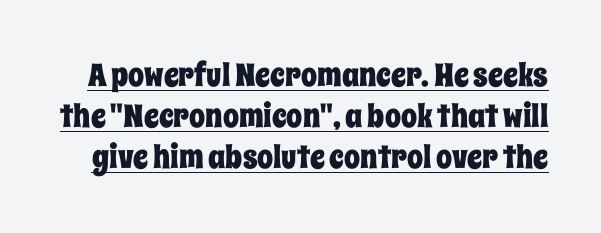
Normally led — the rows are evenly, conventionally spaced. This rendering leaves character spacing at its baseline value. Underlining? Definitely there. A typesetter would call this proportional, since set widths differ per character.
